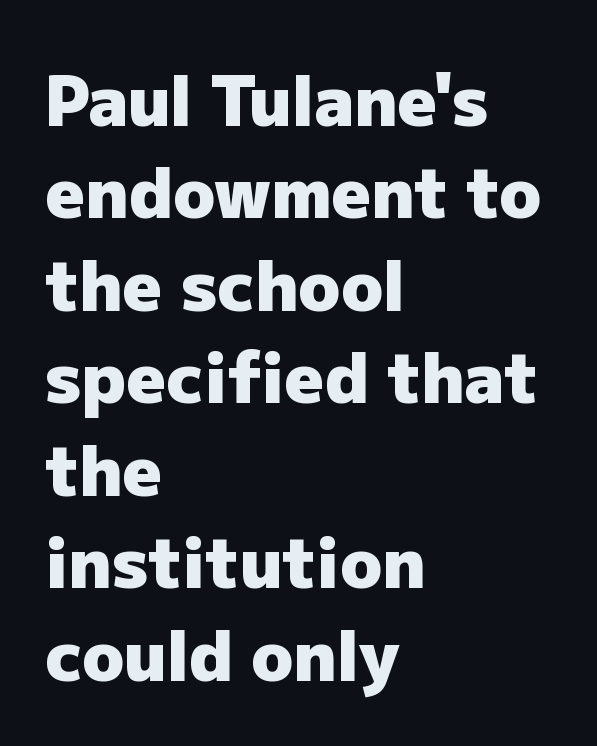
{"serif": "no", "italic": "no", "bold": "yes", "weight": "heavy", "width": "normal", "stroke_contrast": "low", "x_height": "medium", "monospaced": "no", "underline": "no", "align": "left", "line_spacing": "normal", "line_spacing_ratio": 1.34, "letter_spacing": "normal", "letter_spacing_em": 0.0, "glyph_px": 69}
